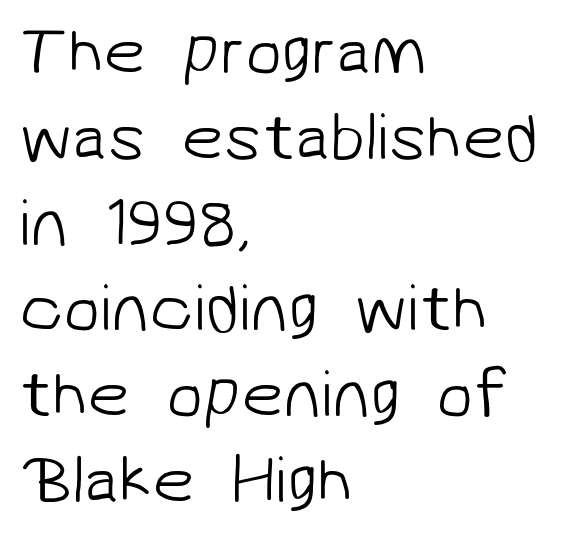
Q: Is the text bold? A: No.
Q: Is the typeface a serif or a sans-serif typeface? A: Sans-serif.
Q: Is the text underlined? A: No.
Q: How is the paragraph aligned? A: Left-aligned.
Q: Is the spacing between letters normal or unusually wide? A: Normal.
Q: Is the spacing between lines tight, normal or loose? A: Normal.
Q: Width (condensed, normal, or wide)? A: Normal.
Q: Stroke contrast? A: Low.
Q: x-height? A: Medium.
Q: Monospaced? A: No.
